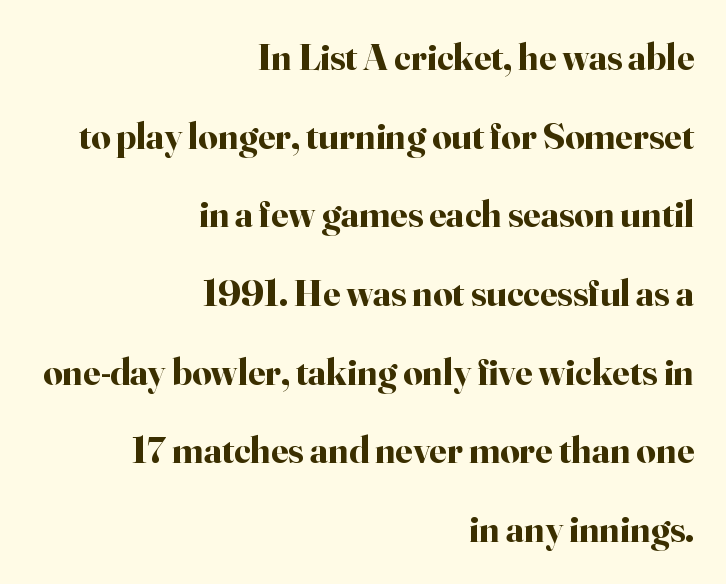
{"serif": "yes", "italic": "no", "bold": "yes", "weight": "bold", "width": "normal", "stroke_contrast": "high", "x_height": "small", "monospaced": "no", "underline": "no", "align": "right", "line_spacing": "loose", "line_spacing_ratio": 2.07, "letter_spacing": "normal", "letter_spacing_em": 0.0, "glyph_px": 38}
